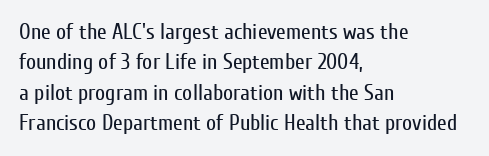
Q: Is the text bold? A: No.
Q: Is the text italic (slanted)? A: No, it is upright.
Q: Is the text underlined? A: No.
Q: How is the paragraph aligned? A: Left-aligned.
Q: Is the spacing between letters normal or unusually wide? A: Normal.
Q: Is the spacing between lines tight, normal or loose? A: Normal.
